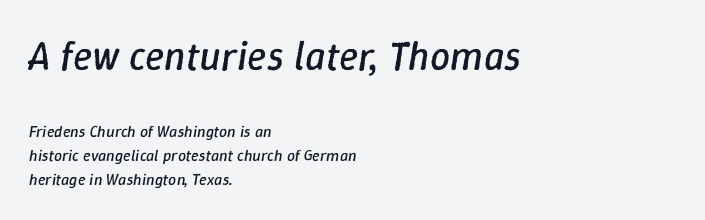
The typesetter chose a ragged-right arrangement here. Does the bottom block carry the larger type? No, the top block does. Is this a fixed-width face? No — the glyphs have proportional, varying widths. Underlining? Definitely not there.
